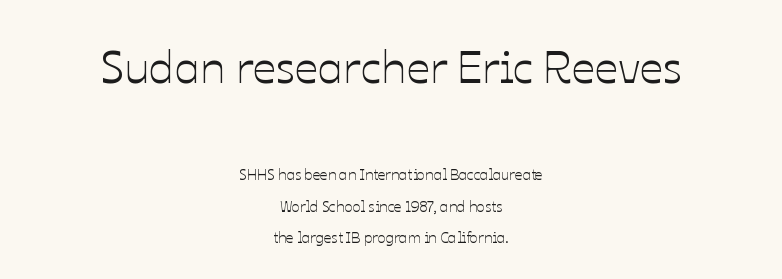
{"italic": "no", "width": "normal", "stroke_contrast": "low", "x_height": "medium", "monospaced": "no", "underline": "no", "align": "center", "line_spacing": "loose", "line_spacing_ratio": 2.08, "letter_spacing": "normal", "letter_spacing_em": 0.0, "larger_block": "first", "size_ratio": 3.07, "glyph_px": 46}
